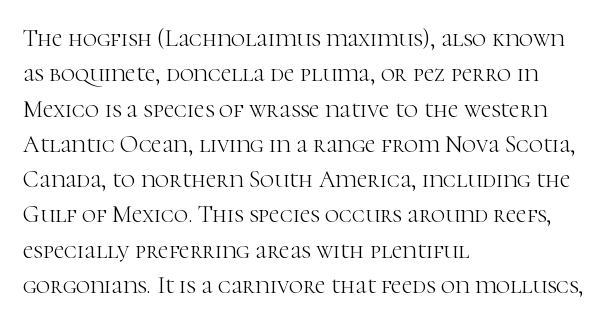
The image shows 24 px text type, upright; set left-aligned, normal line spacing (1.47x), normal letter spacing, not underlined.
